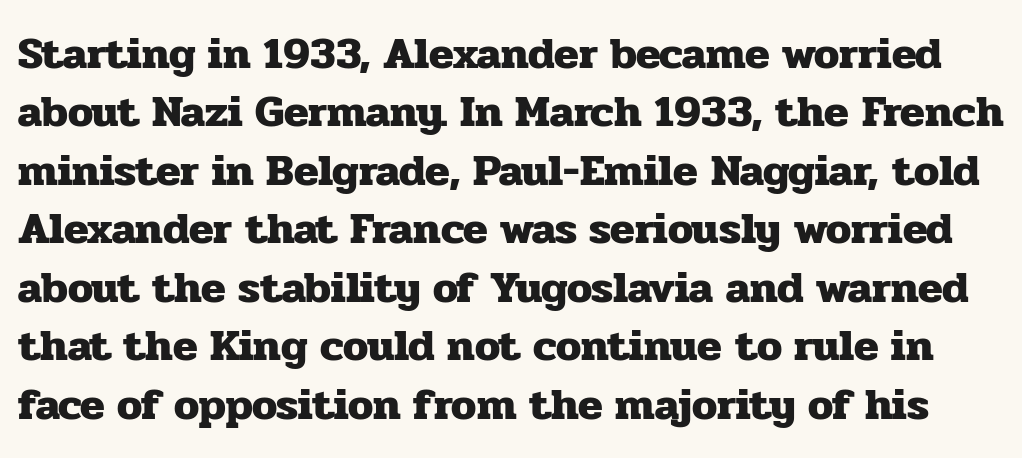
The image shows 45 px heavy serif type, upright; set normal line spacing (1.3x), normal letter spacing, not underlined; low stroke contrast and a medium x-height.
